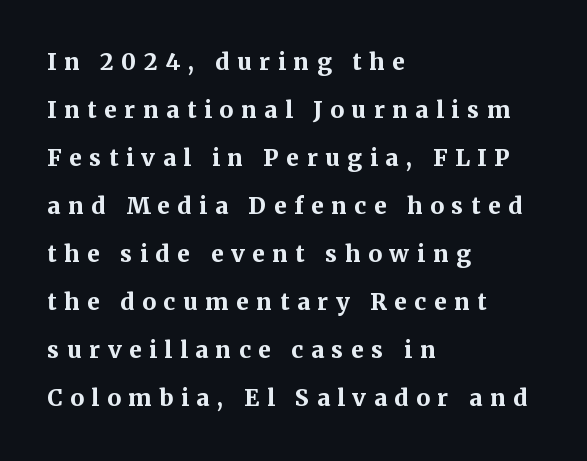
The image shows 23 px bold type, upright; set left-aligned, loose line spacing (2.09x), unusually wide letter spacing (+0.33 em), not underlined.
